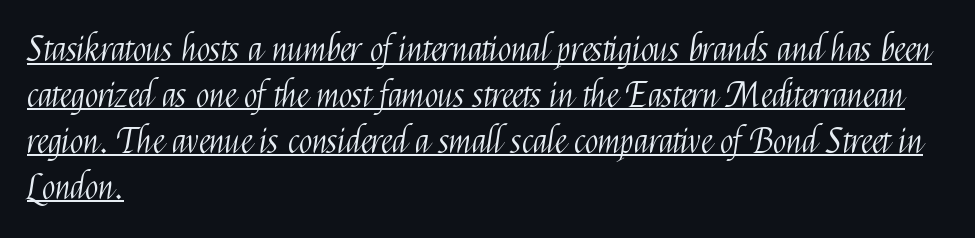
Q: Is the text bold? A: No.
Q: Is the text italic (slanted)? A: Yes.
Q: Is the typeface a serif or a sans-serif typeface? A: Sans-serif.
Q: Is the text underlined? A: Yes.
Q: How is the paragraph aligned? A: Left-aligned.
Q: Is the spacing between letters normal or unusually wide? A: Normal.
Q: Is the spacing between lines tight, normal or loose? A: Normal.
Q: Width (condensed, normal, or wide)? A: Condensed.
Q: Stroke contrast? A: Medium.
Q: x-height? A: Medium.
Q: Monospaced? A: No.
